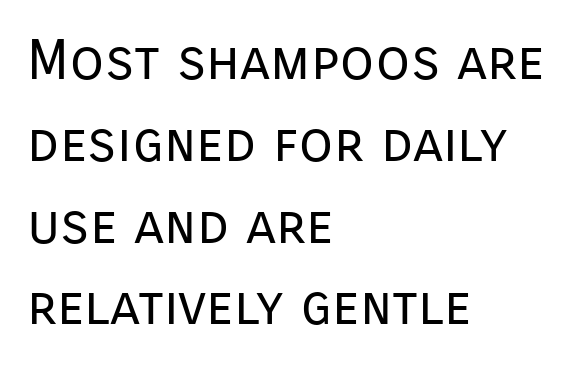
This rendering employs a face without finishing strokes, i.e., a sans-serif. A typesetter would call this proportional, since set widths differ per character. Rendered with straight, roman letterforms. Between one letter and the next there's only the usual sliver of space.
